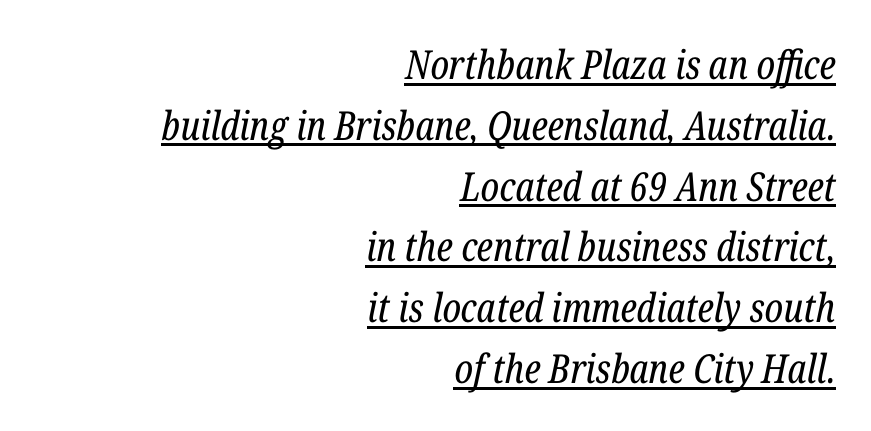
{"serif": "yes", "italic": "yes", "lean": "right", "slant_degrees": 12, "bold": "no", "weight": "regular", "width": "condensed", "stroke_contrast": "low", "x_height": "medium", "monospaced": "no", "underline": "yes", "align": "right", "line_spacing": "normal", "line_spacing_ratio": 1.52, "letter_spacing": "normal", "letter_spacing_em": 0.0, "glyph_px": 40}
